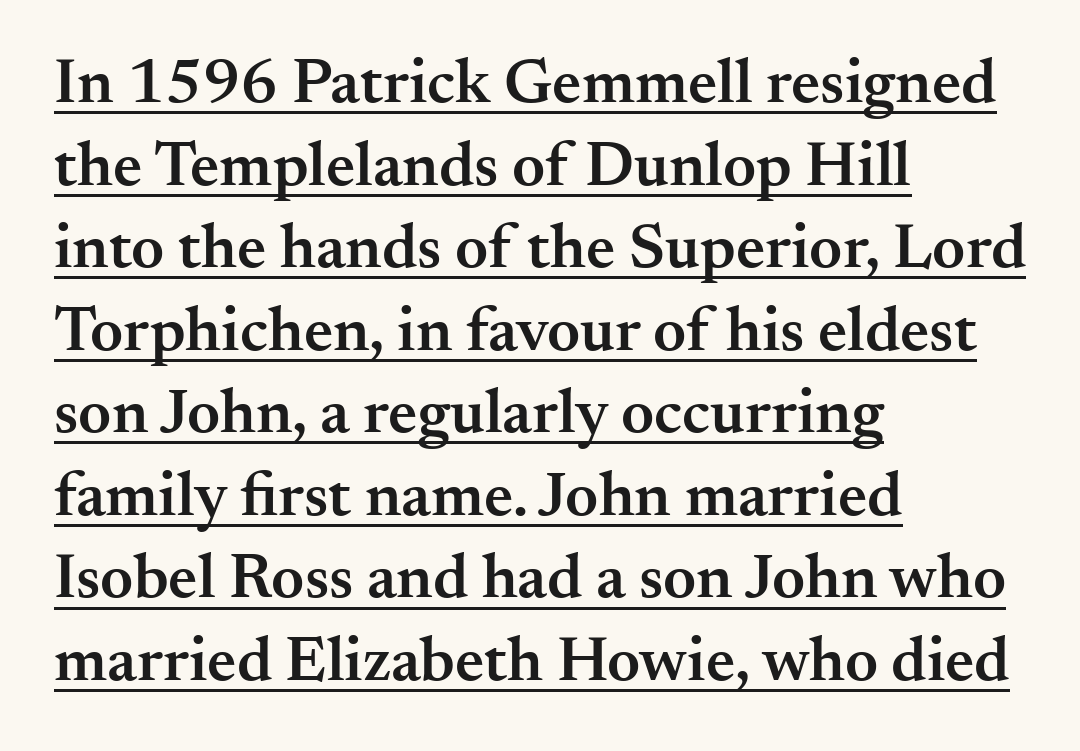
These lines are rendered in a variable-pitch font. This is underlined copy, the kind a proofreader might mark for attention. Stroke terminals: seriffed. The letters stand upright; this is a roman face. Layout note: lines flush left.
